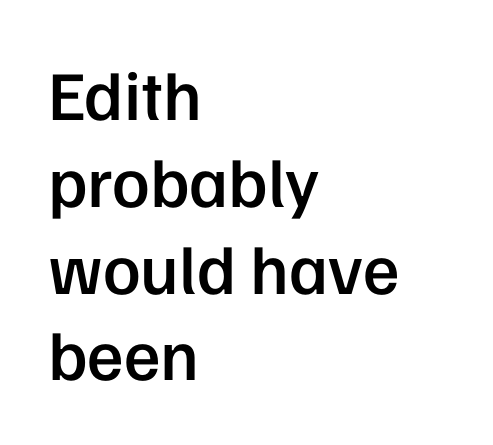
{"serif": "no", "italic": "no", "bold": "semi", "weight": "semibold", "width": "normal", "stroke_contrast": "low", "x_height": "medium", "monospaced": "no", "underline": "no", "align": "left", "line_spacing_ratio": 1.24, "letter_spacing": "normal", "letter_spacing_em": 0.0, "glyph_px": 70}
